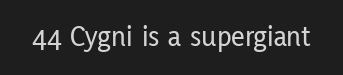
The image shows 30 px condensed sans-serif type, upright; set normal letter spacing, not underlined; low stroke contrast and a medium x-height.
